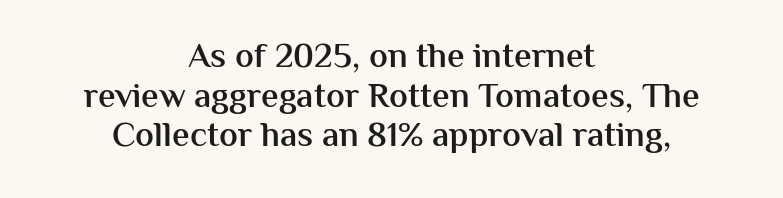
The image shows 35 px semibold sans-serif type, upright; set centered, tight line spacing (1.13x), normal letter spacing, not underlined; medium stroke contrast and a medium x-height.
